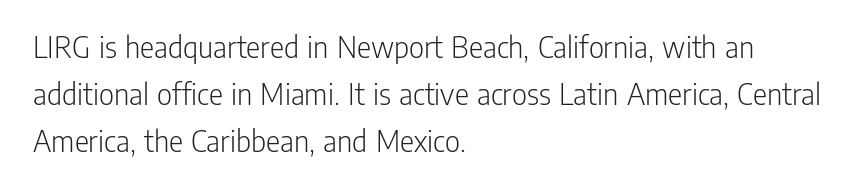
{"serif": "no", "italic": "no", "bold": "no", "weight": "light", "width": "condensed", "stroke_contrast": "low", "x_height": "medium", "monospaced": "no", "underline": "no", "align": "left", "line_spacing": "normal", "line_spacing_ratio": 1.42, "letter_spacing": "normal", "letter_spacing_em": 0.0, "glyph_px": 33}
